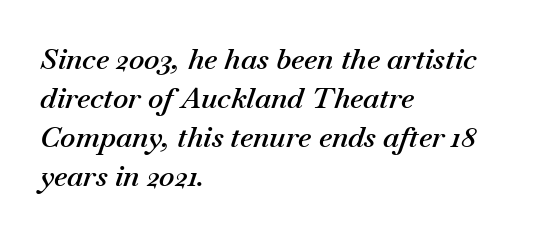
{"italic": "yes", "lean": "right", "slant_degrees": 18, "bold": "semi", "weight": "semibold", "width": "normal", "stroke_contrast": "medium", "x_height": "small", "monospaced": "no", "underline": "no", "align": "left", "line_spacing": "normal", "line_spacing_ratio": 1.35, "letter_spacing": "normal", "letter_spacing_em": 0.0, "glyph_px": 29}
